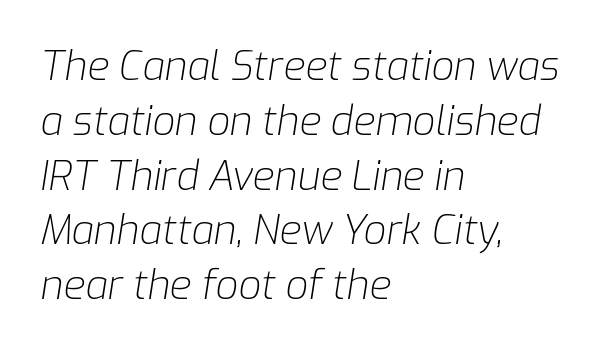
Q: Is the text bold? A: No.
Q: Is the text italic (slanted)? A: Yes, it leans right by about 9 degrees.
Q: Is the text underlined? A: No.
Q: How is the paragraph aligned? A: Left-aligned.
Q: Is the spacing between letters normal or unusually wide? A: Normal.
Q: Is the spacing between lines tight, normal or loose? A: Normal.
Q: Width (condensed, normal, or wide)? A: Normal.
Q: Stroke contrast? A: Low.
Q: x-height? A: Medium.
Q: Monospaced? A: No.
